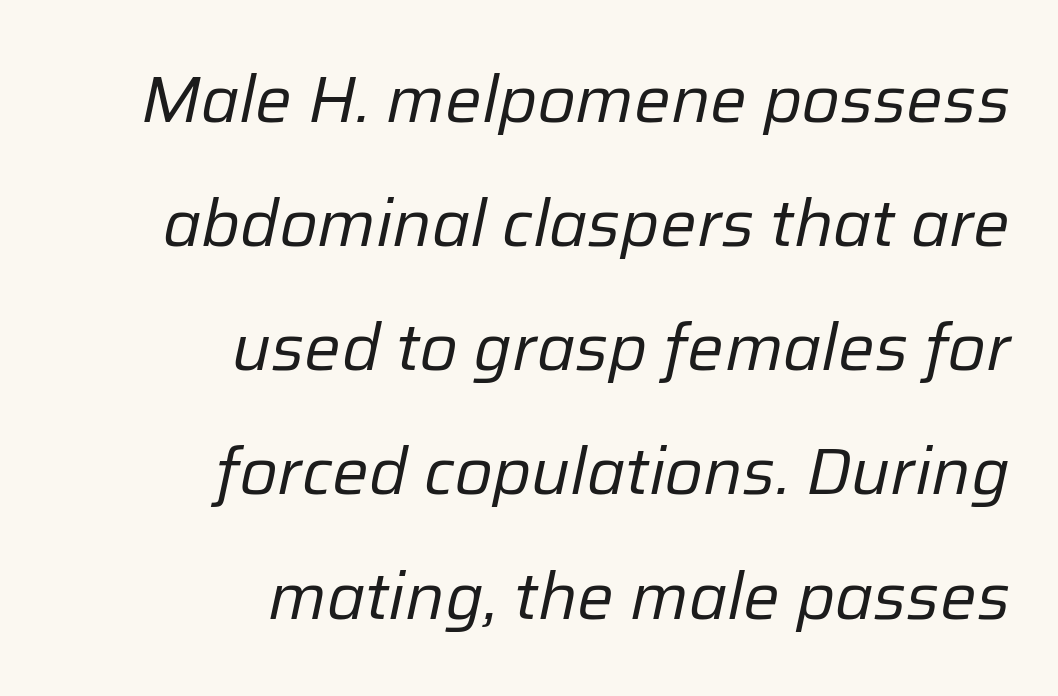
Default kerning and tracking; the words read as compact shapes. These glyphs show unthickened strokes, regular width or finer. Descender tails drop into unmarked territory. Here the designer chose a conventional face with non-uniform glyph widths.
